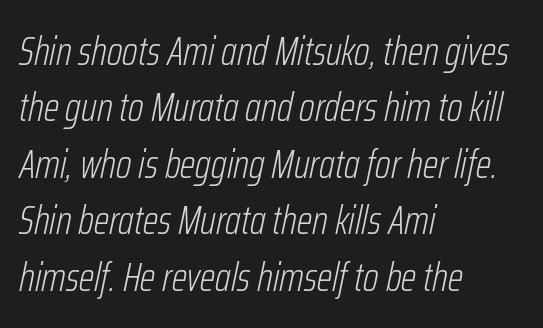
The image shows 40 px light, condensed type, italic (leaning right); set left-aligned, normal line spacing (1.41x), normal letter spacing, not underlined; low stroke contrast and a medium x-height.
